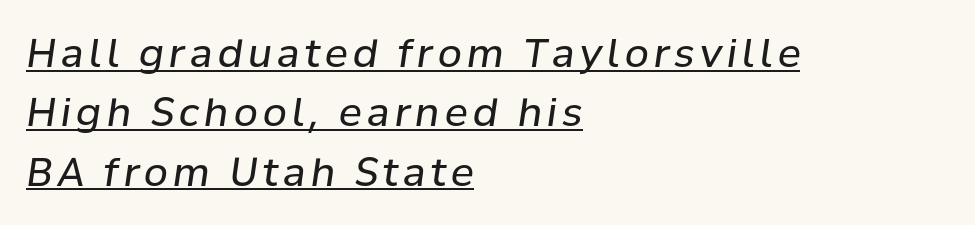
Q: Is the text bold? A: No.
Q: Is the text italic (slanted)? A: Yes, it leans right by about 8 degrees.
Q: Is the text underlined? A: Yes.
Q: How is the paragraph aligned? A: Left-aligned.
Q: Is the spacing between lines tight, normal or loose? A: Normal.
Q: Width (condensed, normal, or wide)? A: Normal.
Q: Stroke contrast? A: Low.
Q: x-height? A: Medium.
Q: Monospaced? A: No.
